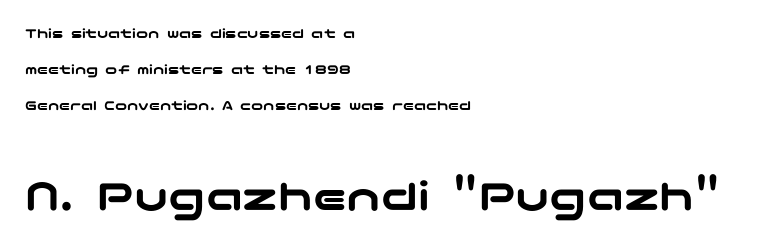
One glance says open: line gaps are wider than usual. Descender tails drop into unmarked territory. These lines are composed in type without serifs. The emphasis by scale lands on block number two, below.
